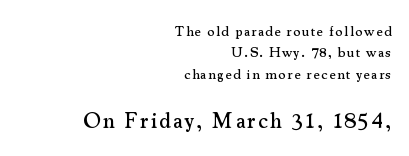
{"italic": "no", "underline": "no", "align": "right", "line_spacing": "normal", "line_spacing_ratio": 1.53, "larger_block": "second", "size_ratio": 1.57, "glyph_px": 22}
